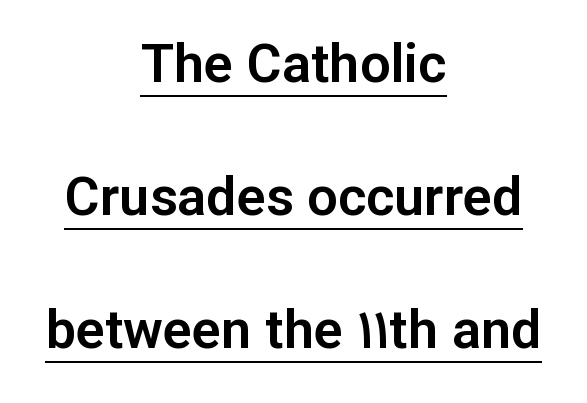
Q: Is the text italic (slanted)? A: No, it is upright.
Q: Is the typeface a serif or a sans-serif typeface? A: Sans-serif.
Q: Is the text underlined? A: Yes.
Q: How is the paragraph aligned? A: Centered.
Q: Is the spacing between letters normal or unusually wide? A: Normal.
Q: Is the spacing between lines tight, normal or loose? A: Loose.
Q: Width (condensed, normal, or wide)? A: Normal.
Q: Stroke contrast? A: Low.
Q: x-height? A: Medium.
Q: Monospaced? A: No.
